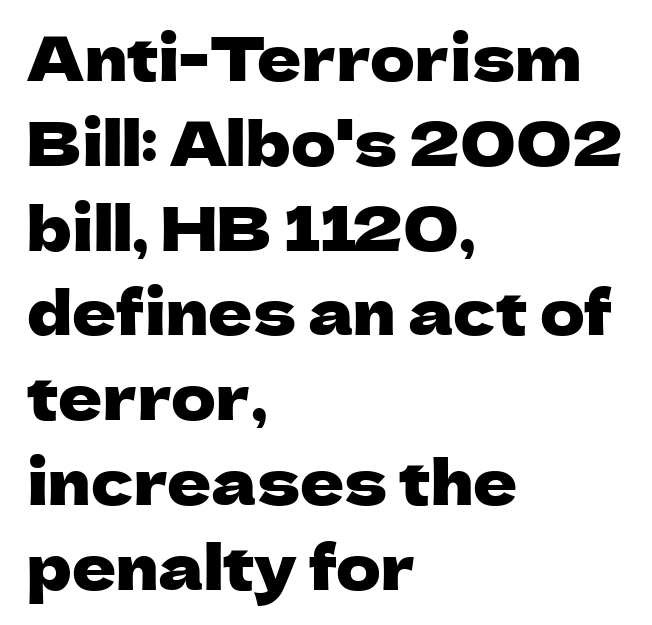
The image shows 61 px sans-serif type, upright; set left-aligned, normal line spacing (1.39x), normal letter spacing, not underlined; low stroke contrast and a medium x-height.
